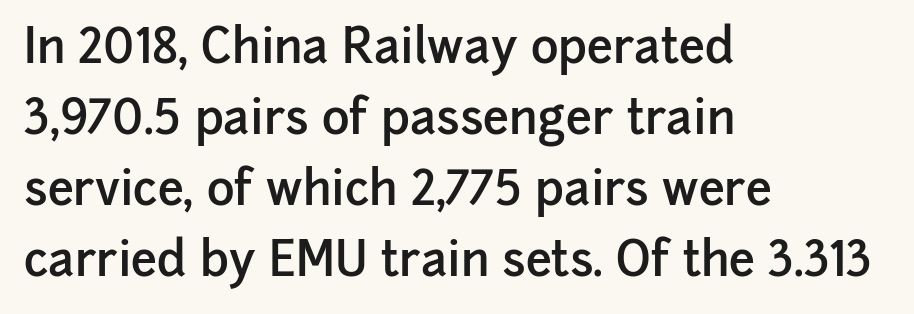
{"serif": "no", "italic": "no", "bold": "semi", "weight": "semibold", "width": "normal", "stroke_contrast": "low", "x_height": "medium", "monospaced": "no", "underline": "no", "align": "left", "line_spacing": "normal", "line_spacing_ratio": 1.51, "letter_spacing": "normal", "letter_spacing_em": 0.0, "glyph_px": 47}
